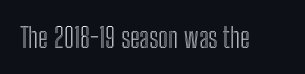
Q: Is the text italic (slanted)? A: No, it is upright.
Q: Is the text underlined? A: No.
Q: Is the spacing between letters normal or unusually wide? A: Normal.
Q: Width (condensed, normal, or wide)? A: Condensed.
Q: x-height? A: Medium.
Q: Monospaced? A: No.
